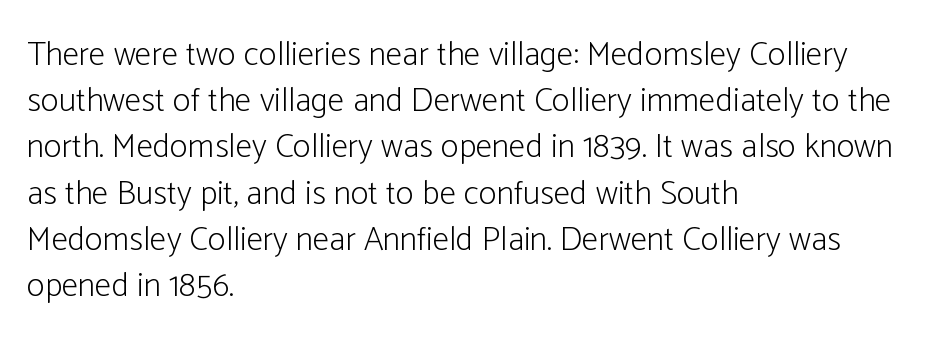
Q: Is the text bold? A: No.
Q: Is the text italic (slanted)? A: No, it is upright.
Q: Is the typeface a serif or a sans-serif typeface? A: Sans-serif.
Q: Is the text underlined? A: No.
Q: How is the paragraph aligned? A: Left-aligned.
Q: Is the spacing between letters normal or unusually wide? A: Normal.
Q: Is the spacing between lines tight, normal or loose? A: Normal.
Q: Width (condensed, normal, or wide)? A: Condensed.
Q: Stroke contrast? A: Low.
Q: x-height? A: Medium.
Q: Monospaced? A: No.
